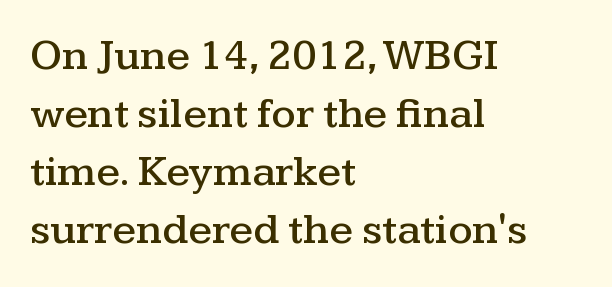
Q: Is the text italic (slanted)? A: No, it is upright.
Q: Is the typeface a serif or a sans-serif typeface? A: Serif.
Q: Is the text underlined? A: No.
Q: How is the paragraph aligned? A: Left-aligned.
Q: Is the spacing between letters normal or unusually wide? A: Normal.
Q: Is the spacing between lines tight, normal or loose? A: Normal.
Q: Width (condensed, normal, or wide)? A: Wide.
Q: Stroke contrast? A: Medium.
Q: x-height? A: Medium.
Q: Monospaced? A: No.
